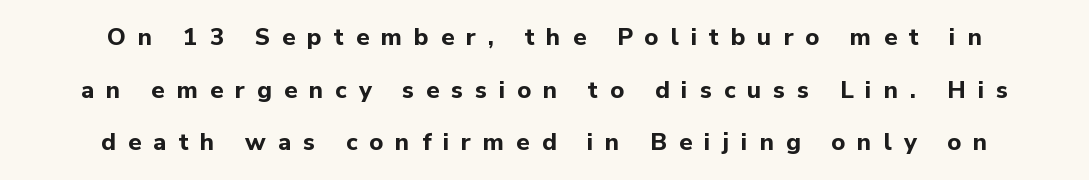
Q: Is the text bold? A: Yes.
Q: Is the text italic (slanted)? A: No, it is upright.
Q: Is the text underlined? A: No.
Q: How is the paragraph aligned? A: Centered.
Q: Is the spacing between letters normal or unusually wide? A: Unusually wide.
Q: Is the spacing between lines tight, normal or loose? A: Loose.
